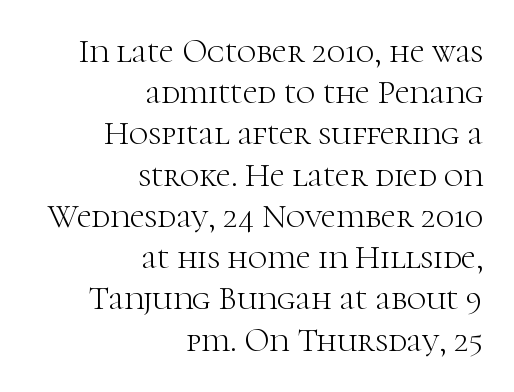
Q: Is the text bold? A: No.
Q: Is the text italic (slanted)? A: No, it is upright.
Q: Is the typeface a serif or a sans-serif typeface? A: Serif.
Q: Is the text underlined? A: No.
Q: How is the paragraph aligned? A: Right-aligned.
Q: Is the spacing between letters normal or unusually wide? A: Normal.
Q: Is the spacing between lines tight, normal or loose? A: Normal.
Q: Width (condensed, normal, or wide)? A: Normal.
Q: Stroke contrast? A: High.
Q: x-height? A: Medium.
Q: Monospaced? A: No.
